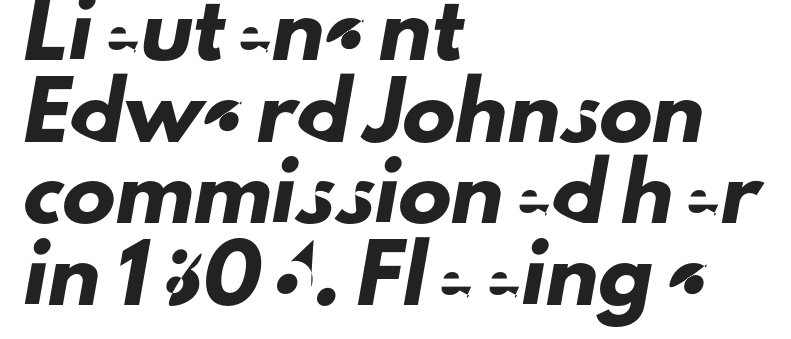
Q: Is the typeface a serif or a sans-serif typeface? A: Sans-serif.
Q: Is the text underlined? A: No.
Q: How is the paragraph aligned? A: Left-aligned.
Q: Is the spacing between letters normal or unusually wide? A: Normal.
Q: Is the spacing between lines tight, normal or loose? A: Normal.
Q: Width (condensed, normal, or wide)? A: Normal.
Q: Stroke contrast? A: Low.
Q: x-height? A: Small.
Q: Monospaced? A: No.
